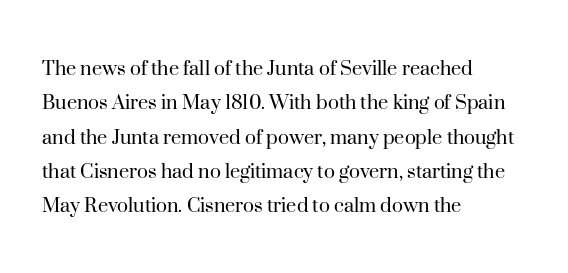
{"italic": "no", "bold": "no", "underline": "no", "align": "left", "line_spacing": "normal", "line_spacing_ratio": 1.49, "letter_spacing": "normal", "letter_spacing_em": 0.0, "glyph_px": 23}
